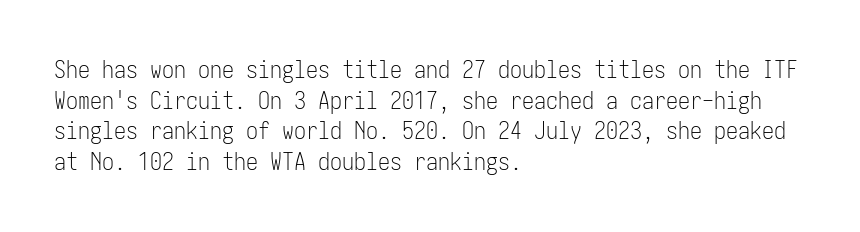
Is the type heavy? It reads as light-to-regular instead. Leftover space on each line is placed entirely after the last word. Characters follow at the spacing the type designer built in. The passage shown stacks its lines at a standard gap.
